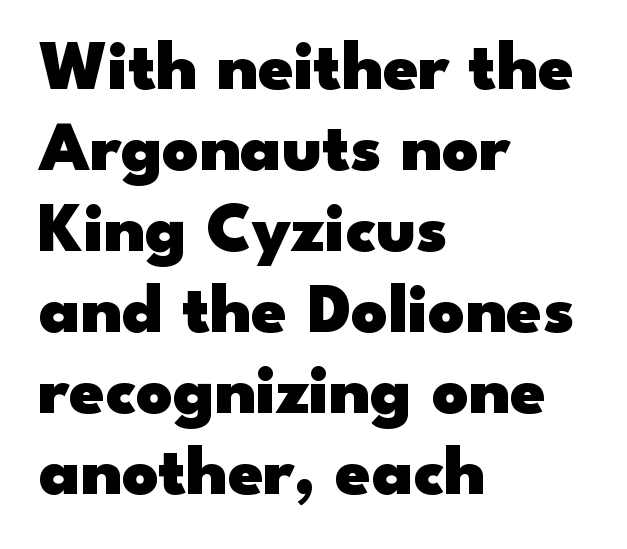
The image shows 71 px heavy, wide sans-serif type, upright; set left-aligned, tight line spacing (1.14x), normal letter spacing, not underlined; low stroke contrast and a small x-height.
